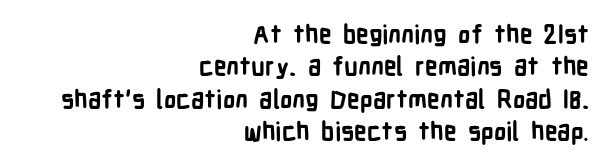
{"italic": "no", "bold": "yes", "underline": "no", "align": "right", "line_spacing": "normal", "line_spacing_ratio": 1.3, "letter_spacing": "normal", "letter_spacing_em": 0.0, "glyph_px": 25}
